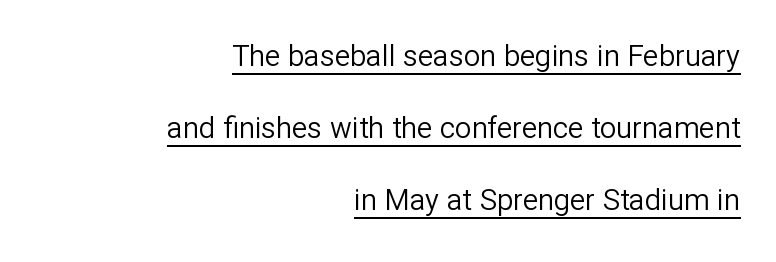
{"serif": "no", "italic": "no", "bold": "no", "weight": "regular", "width": "normal", "stroke_contrast": "low", "x_height": "medium", "monospaced": "no", "underline": "yes", "align": "right", "line_spacing": "loose", "line_spacing_ratio": 2.48, "letter_spacing": "normal", "letter_spacing_em": 0.0, "glyph_px": 29}
